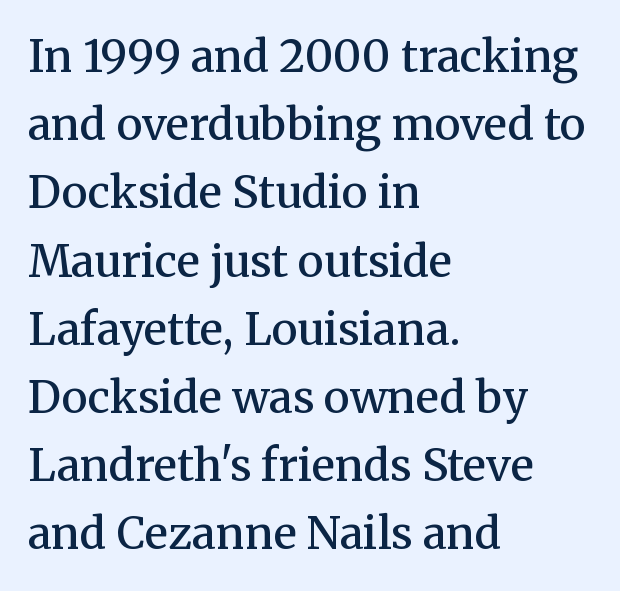
Vertical strokes here are truly vertical. The words here are not underlined. Here the designer chose a conventional face with non-uniform glyph widths. The rendering uses a moderate line-height, typical for paragraphs. The letters sit at their default tracking, neither squeezed nor spread. A somewhat darkened texture: the type is semibold rather than bold.
